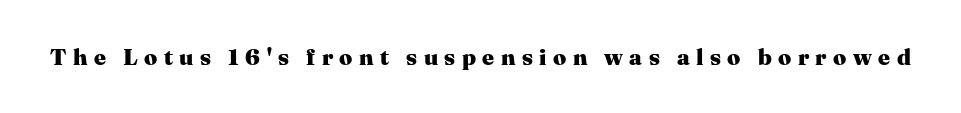
{"italic": "no", "bold": "yes", "underline": "no", "letter_spacing": "wide", "letter_spacing_em": 0.28, "glyph_px": 23}
